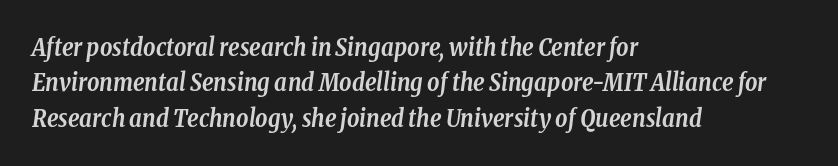
{"italic": "yes", "lean": "right", "slant_degrees": 8, "bold": "yes", "underline": "no", "align": "left", "line_spacing": "normal", "line_spacing_ratio": 1.47, "letter_spacing": "normal", "letter_spacing_em": 0.0, "glyph_px": 24}
